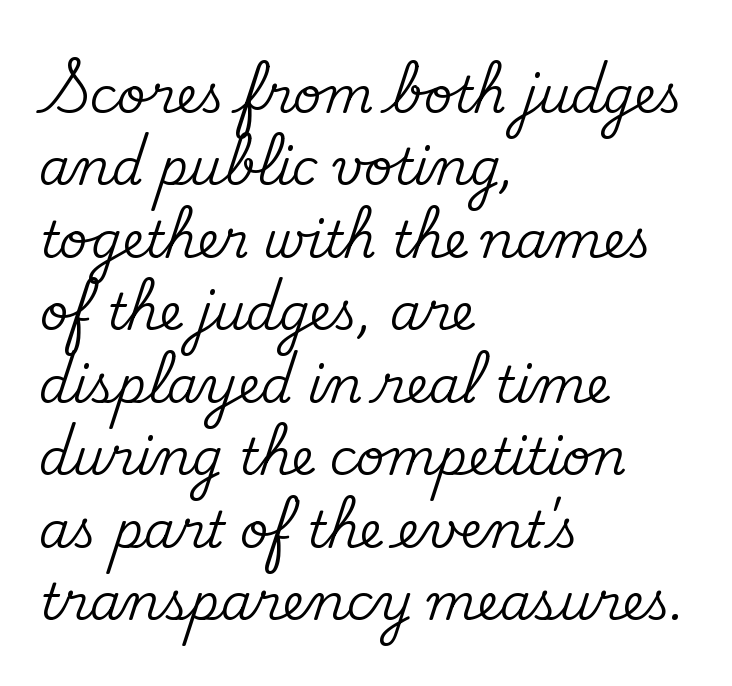
Q: Is the text italic (slanted)? A: Yes.
Q: Is the text underlined? A: No.
Q: How is the paragraph aligned? A: Left-aligned.
Q: Is the spacing between letters normal or unusually wide? A: Normal.
Q: Is the spacing between lines tight, normal or loose? A: Normal.
Q: Width (condensed, normal, or wide)? A: Normal.
Q: Stroke contrast? A: Medium.
Q: x-height? A: Small.
Q: Monospaced? A: No.
